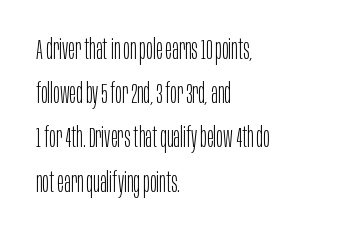
Q: Is the text bold? A: No.
Q: Is the text italic (slanted)? A: No, it is upright.
Q: Is the typeface a serif or a sans-serif typeface? A: Sans-serif.
Q: Is the text underlined? A: No.
Q: How is the paragraph aligned? A: Left-aligned.
Q: Is the spacing between letters normal or unusually wide? A: Normal.
Q: Is the spacing between lines tight, normal or loose? A: Normal.
Q: Width (condensed, normal, or wide)? A: Condensed.
Q: Stroke contrast? A: Low.
Q: x-height? A: Large.
Q: Monospaced? A: No.
